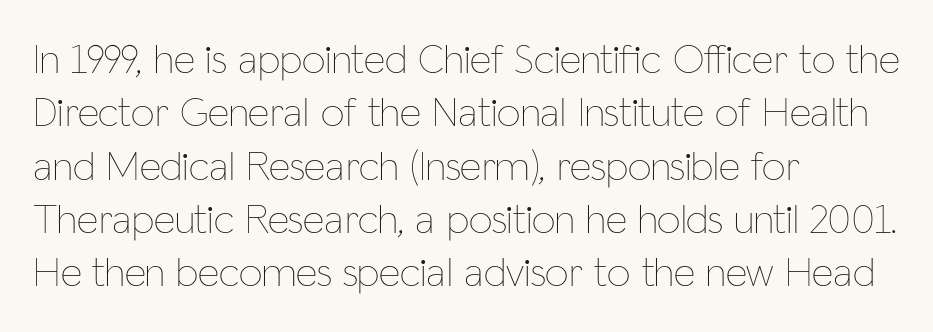
A roman cut, with each character standing at attention. Looks like regular typesetting: each glyph gets only the width it needs. The rendering keeps characters at their native spacing. Honestly, the row spacing looks completely unremarkable. The glyphs are unaccompanied by any horizontal stroke below them. The passage shown is not bold in any degree.
